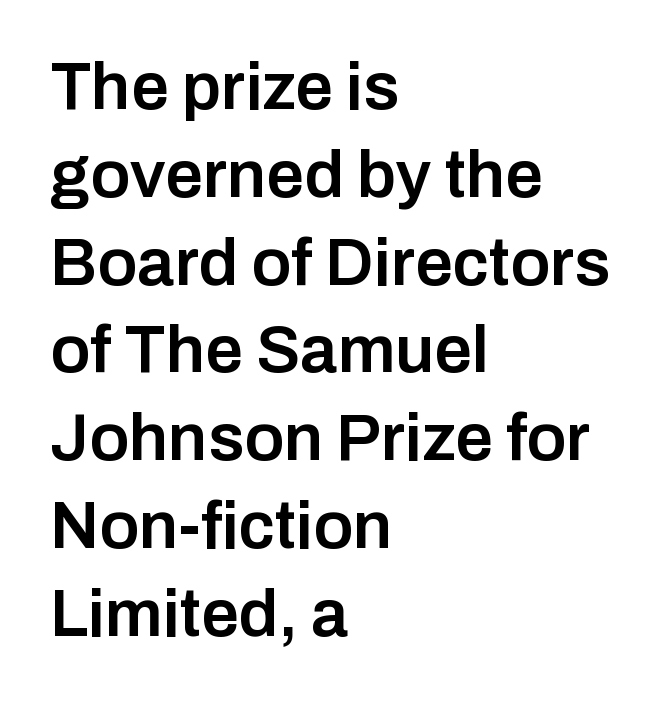
Each letter's strokes conclude bluntly, with no projecting serifs. Character widths vary here, with narrow letters taking less room than wide ones. The passage is arranged the way most books set body copy — flush left. Quick note: not italic, upright.
